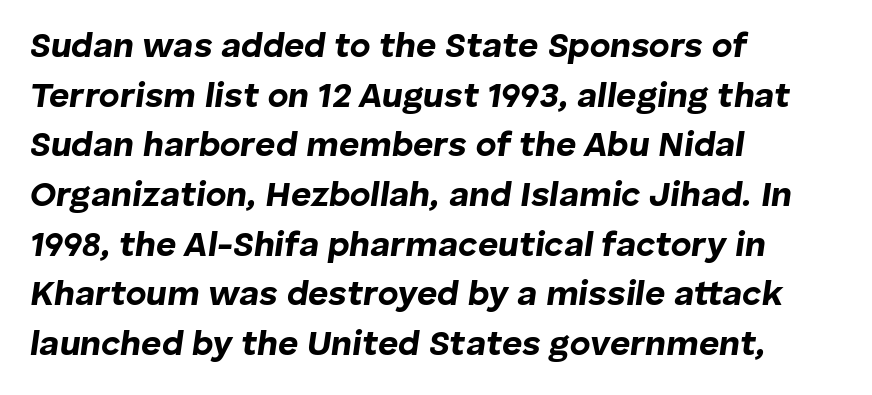
The lines in this sample share a left origin and differ only in where they stop. There's an unmistakable incline to the writing here. There is no visible air inserted between adjacent glyphs. The face used here is proportionally spaced, like ordinary book or web type. Heavy, bold letterforms. Check the space under the baseline: it is left empty.
